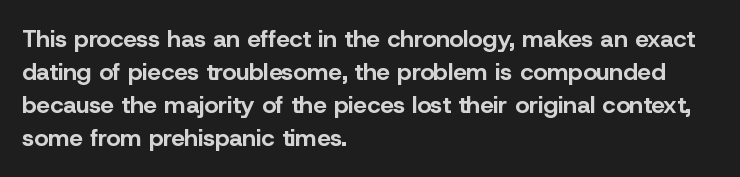
The image shows 24 px bold type, upright; set left-aligned, normal line spacing (1.38x), normal letter spacing, not underlined.
